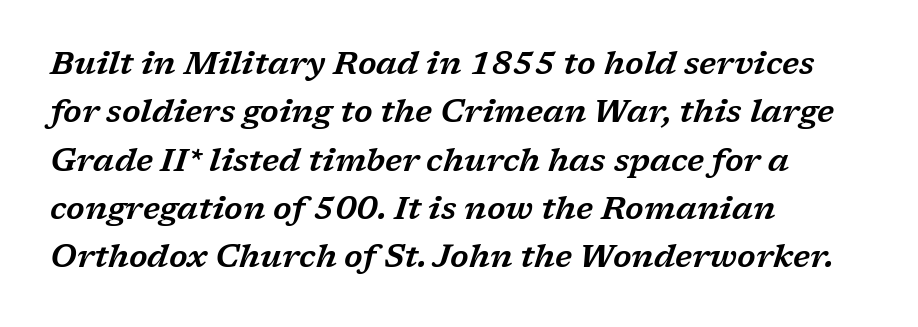
Here the designer chose a conventional face with non-uniform glyph widths. The glyphs in this specimen are seriffed. The block of text has a typical density, with ordinary space between rows. Quick note: underline off. This rendering uses left alignment, leaving the right contour irregular.
